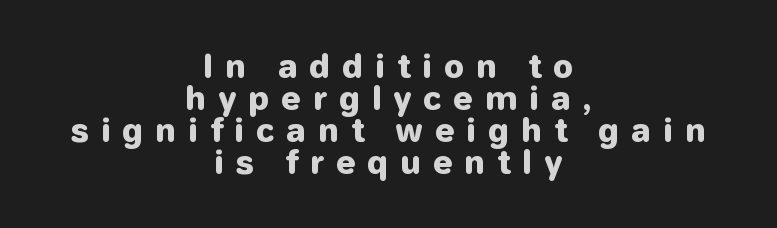
Q: Is the text bold? A: Yes.
Q: Is the text italic (slanted)? A: No, it is upright.
Q: Is the typeface a serif or a sans-serif typeface? A: Sans-serif.
Q: Is the text underlined? A: No.
Q: How is the paragraph aligned? A: Centered.
Q: Is the spacing between letters normal or unusually wide? A: Unusually wide.
Q: Is the spacing between lines tight, normal or loose? A: Tight.
Q: Width (condensed, normal, or wide)? A: Normal.
Q: Stroke contrast? A: Low.
Q: x-height? A: Medium.
Q: Monospaced? A: No.
